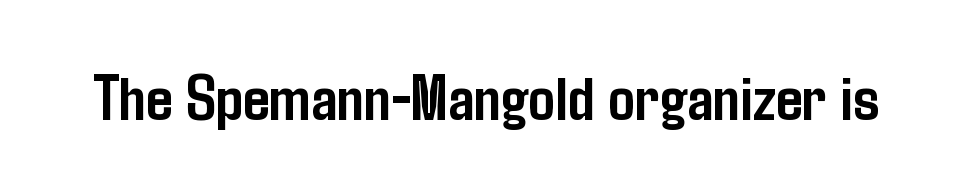
The image shows 66 px semibold, condensed sans-serif type, upright; set normal letter spacing, not underlined; low stroke contrast and a medium x-height.
